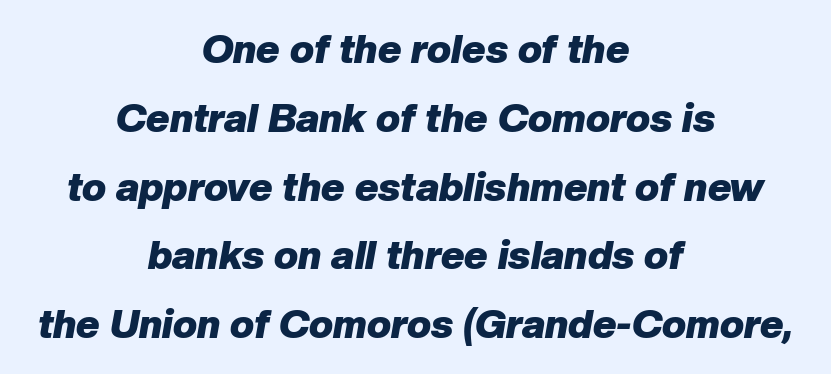
The image shows 40 px heavy type, italic (leaning right); set centered, line spacing 1.72x, normal letter spacing, not underlined; low stroke contrast and a medium x-height.
